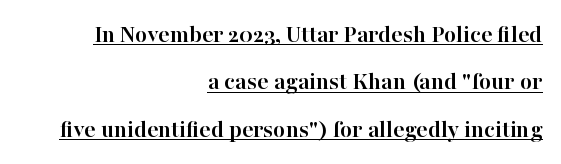
{"italic": "no", "bold": "yes", "underline": "yes", "align": "right", "line_spacing": "loose", "line_spacing_ratio": 1.9, "letter_spacing": "normal", "letter_spacing_em": 0.0, "glyph_px": 25}
